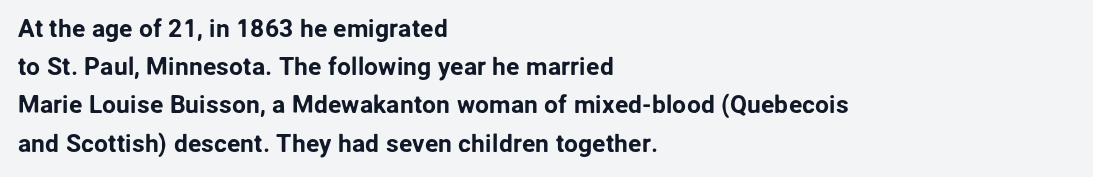
Q: Is the text italic (slanted)? A: No, it is upright.
Q: Is the text underlined? A: No.
Q: How is the paragraph aligned? A: Left-aligned.
Q: Is the spacing between letters normal or unusually wide? A: Normal.
Q: Is the spacing between lines tight, normal or loose? A: Normal.
